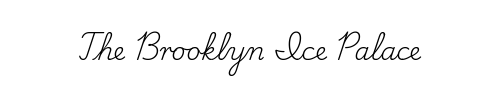
Q: Is the text bold? A: No.
Q: Is the text italic (slanted)? A: Yes.
Q: Is the text underlined? A: No.
Q: Is the spacing between letters normal or unusually wide? A: Normal.
